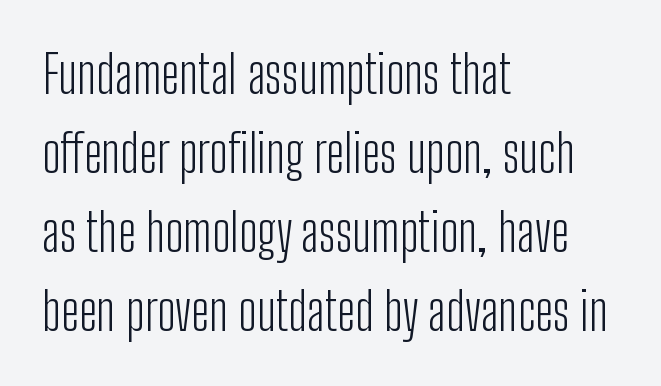
The image shows 52 px light, condensed sans-serif type, upright; set left-aligned, normal line spacing (1.52x), normal letter spacing, not underlined; low stroke contrast and a medium x-height.
